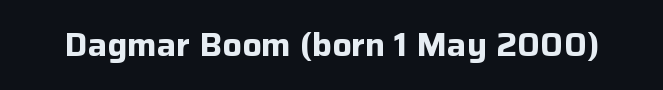
{"serif": "no", "italic": "no", "bold": "yes", "weight": "bold", "width": "normal", "stroke_contrast": "low", "x_height": "medium", "monospaced": "no", "underline": "no", "letter_spacing": "normal", "letter_spacing_em": 0.0, "glyph_px": 32}
